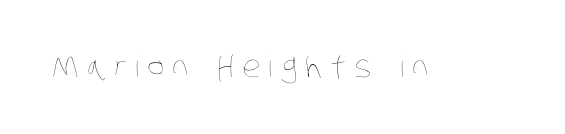
Stems here are at most as thick as an everyday book face. Quick note: underline off. Here the designer chose a conventional face with non-uniform glyph widths. Glyph-to-glyph distance is far greater than everyday printed text.
